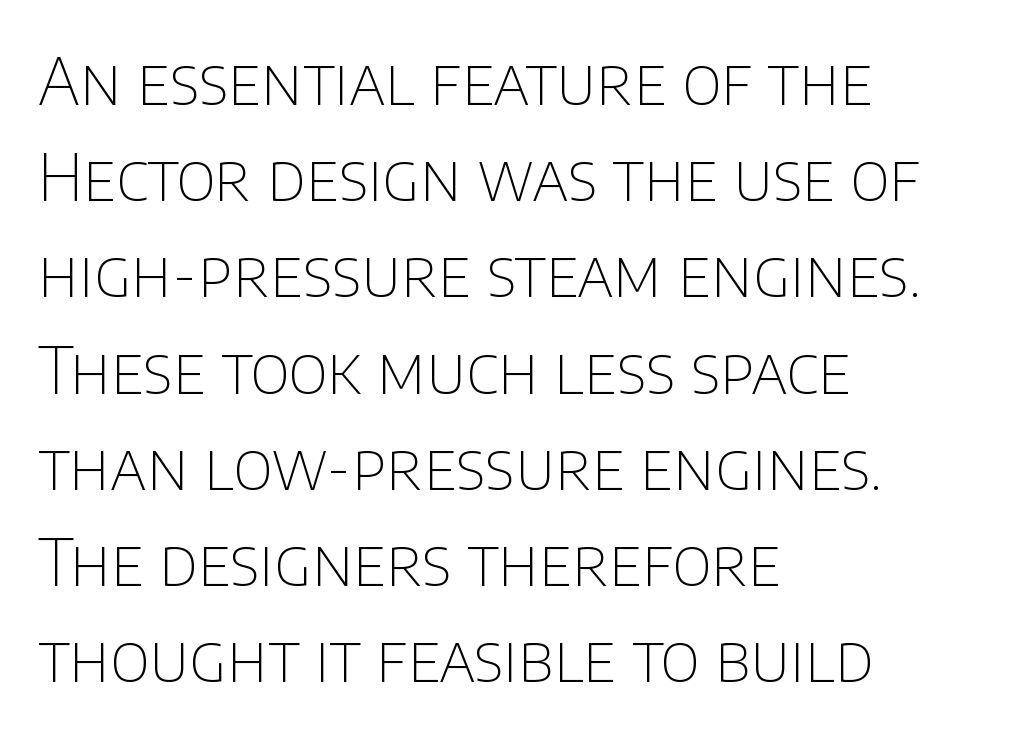
The image shows 65 px thin sans-serif type, upright; set left-aligned, normal line spacing (1.48x), normal letter spacing, not underlined; low stroke contrast and a large x-height.
